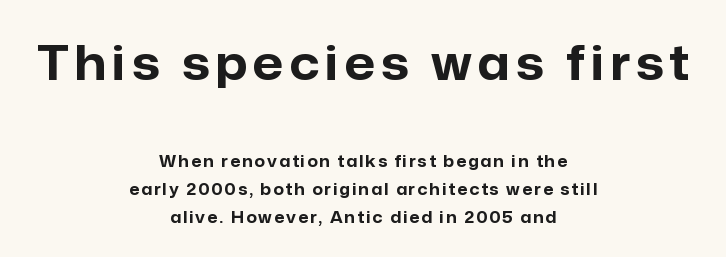
{"serif": "no", "italic": "no", "bold": "yes", "weight": "bold", "width": "normal", "stroke_contrast": "low", "x_height": "medium", "monospaced": "no", "underline": "no", "align": "center", "line_spacing_ratio": 1.75, "larger_block": "first", "size_ratio": 3.0, "glyph_px": 48}
